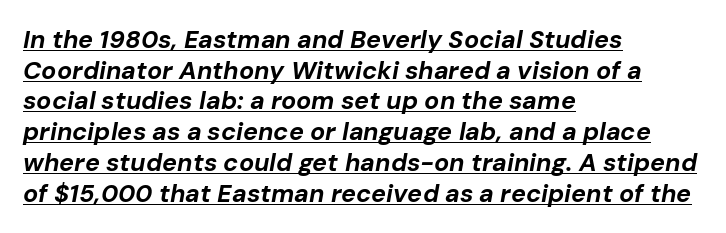
Compared with ordinary roman type, these characters are visibly tilted. The rag falls on the right side of this text block. The words here are underlined. This rendering leaves character spacing at its baseline value. These words are printed bold, with thick strokes throughout.
